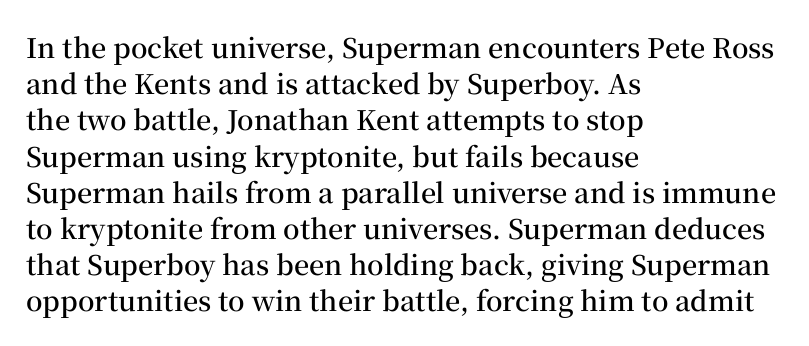
{"italic": "no", "bold": "semi", "underline": "no", "align": "left", "line_spacing": "normal", "line_spacing_ratio": 1.34, "letter_spacing": "normal", "letter_spacing_em": 0.0, "glyph_px": 27}
